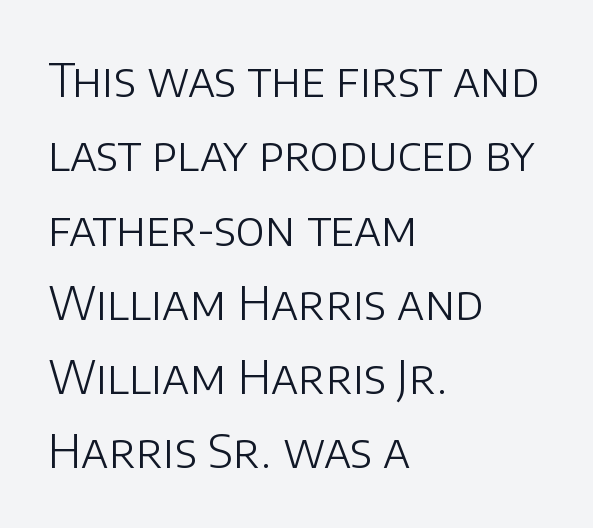
Q: Is the text bold? A: No.
Q: Is the text italic (slanted)? A: No, it is upright.
Q: Is the typeface a serif or a sans-serif typeface? A: Sans-serif.
Q: Is the text underlined? A: No.
Q: How is the paragraph aligned? A: Left-aligned.
Q: Is the spacing between letters normal or unusually wide? A: Normal.
Q: Is the spacing between lines tight, normal or loose? A: Normal.
Q: Width (condensed, normal, or wide)? A: Normal.
Q: Stroke contrast? A: Low.
Q: x-height? A: Large.
Q: Monospaced? A: No.
